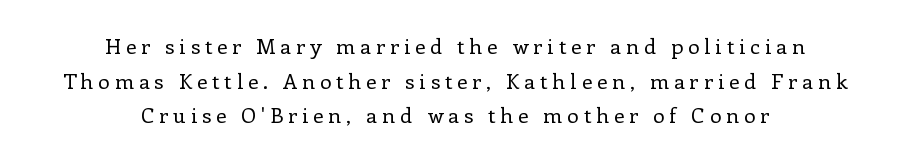
Q: Is the text bold? A: No.
Q: Is the text italic (slanted)? A: No, it is upright.
Q: Is the text underlined? A: No.
Q: How is the paragraph aligned? A: Centered.
Q: Is the spacing between letters normal or unusually wide? A: Unusually wide.
Q: Is the spacing between lines tight, normal or loose? A: Normal.
